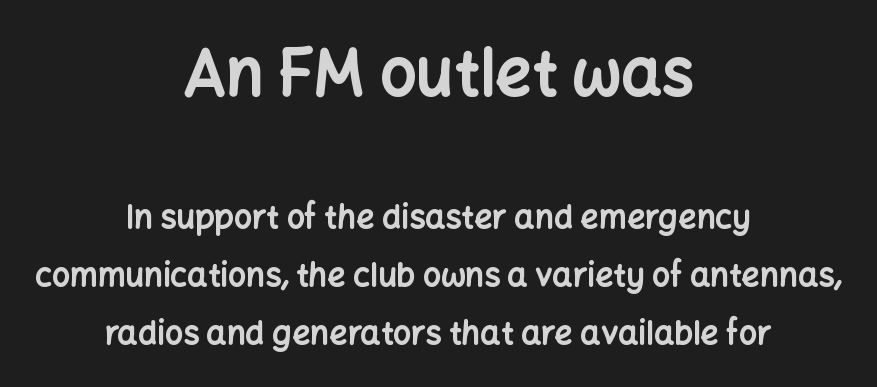
Q: Is the text bold? A: Yes.
Q: Is the text italic (slanted)? A: No, it is upright.
Q: Is the typeface a serif or a sans-serif typeface? A: Sans-serif.
Q: Is the text underlined? A: No.
Q: How is the paragraph aligned? A: Centered.
Q: Is the spacing between letters normal or unusually wide? A: Normal.
Q: Which block of text is set in a larger size, the first (top) or the second (bottom)? A: The first (top) one.
Q: Width (condensed, normal, or wide)? A: Normal.
Q: Stroke contrast? A: Low.
Q: x-height? A: Medium.
Q: Monospaced? A: No.
